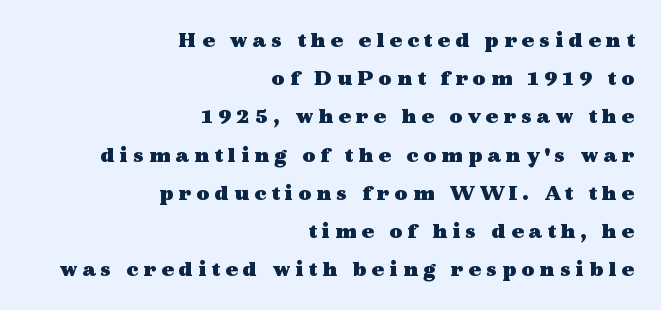
Ascenders rise straight up at ninety degrees. A normal amount of white space separates one row of letters from the next. This sample uses expanded letter spacing, leaving extra air between glyphs. The passage shown is not underscored anywhere.
